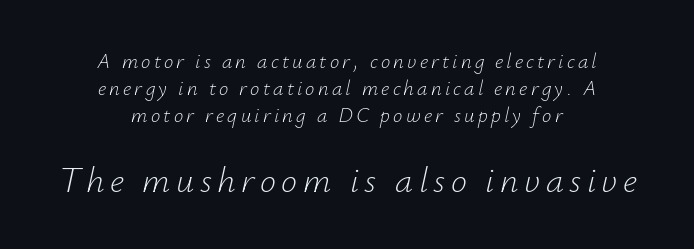
The image shows 36 px light type, italic (leaning right); set centered, normal line spacing (1.28x), not underlined; the second (bottom) block is 1.71x larger; low stroke contrast and a small x-height.
